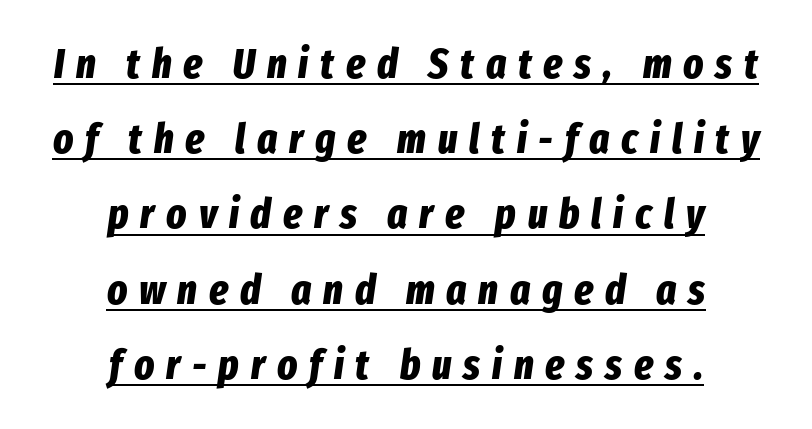
Glyph-to-glyph distance is far greater than everyday printed text. Short and long lines alike share a common midpoint. Proportional: the letters do not fall into vertical columns. Slant detected: the letters are inclined. Caption: bold face, heavy strokes. Emphasis is given by a line drawn under the lettering.
